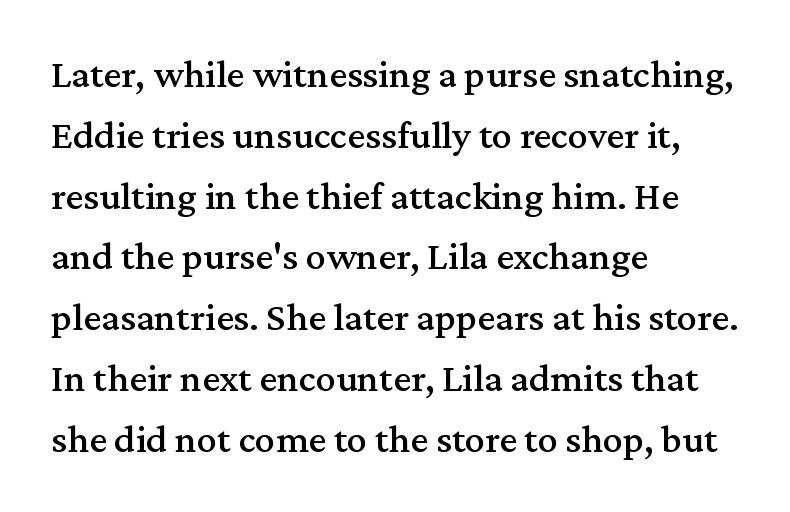
Q: Is the text italic (slanted)? A: No, it is upright.
Q: Is the typeface a serif or a sans-serif typeface? A: Serif.
Q: Is the text underlined? A: No.
Q: How is the paragraph aligned? A: Left-aligned.
Q: Is the spacing between letters normal or unusually wide? A: Normal.
Q: Is the spacing between lines tight, normal or loose? A: Normal.
Q: Width (condensed, normal, or wide)? A: Normal.
Q: Stroke contrast? A: Medium.
Q: x-height? A: Medium.
Q: Monospaced? A: No.
